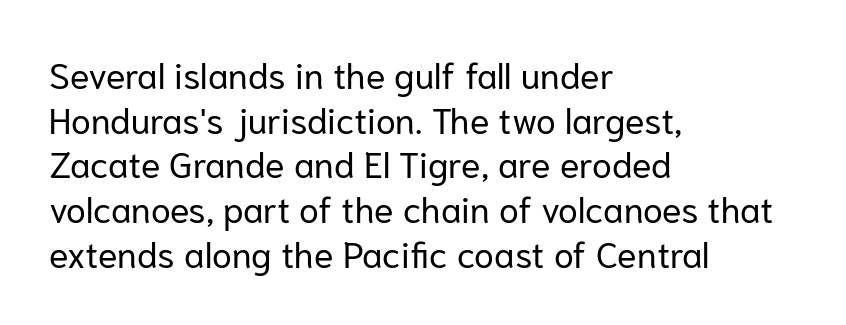
The image shows 36 px regular-weight sans-serif type, upright; set left-aligned, line spacing 1.24x, normal letter spacing, not underlined; low stroke contrast and a medium x-height.
